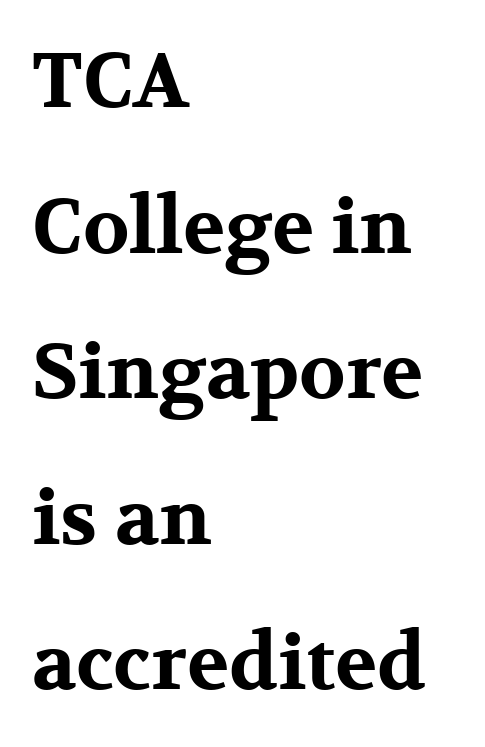
The rendering uses natural spacing where letterforms have individual widths. Glyph-to-glyph distance matches everyday printed text. The typeface chosen for these lines features serifs. Honestly, there is no underline to notice here at all. Notice how the stems are strictly vertical — no italics here.
